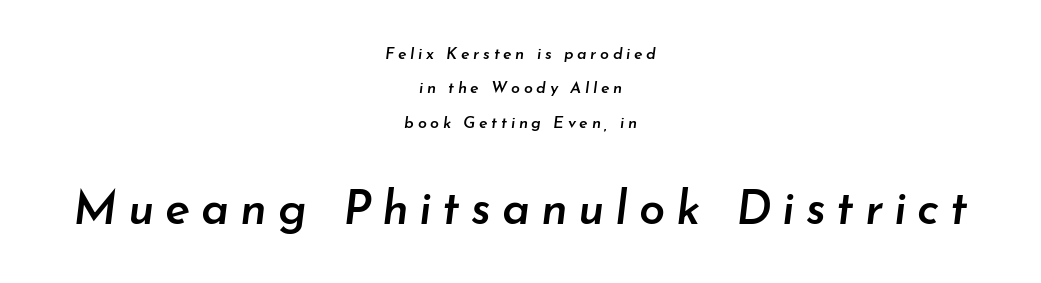
Q: Is the text bold? A: Semi-bold.
Q: Is the text italic (slanted)? A: Yes, it leans right by about 7 degrees.
Q: Is the text underlined? A: No.
Q: How is the paragraph aligned? A: Centered.
Q: Is the spacing between letters normal or unusually wide? A: Unusually wide.
Q: Is the spacing between lines tight, normal or loose? A: Loose.
Q: Which block of text is set in a larger size, the first (top) or the second (bottom)? A: The second (bottom) one.
Q: Width (condensed, normal, or wide)? A: Normal.
Q: Stroke contrast? A: Low.
Q: x-height? A: Small.
Q: Monospaced? A: No.
